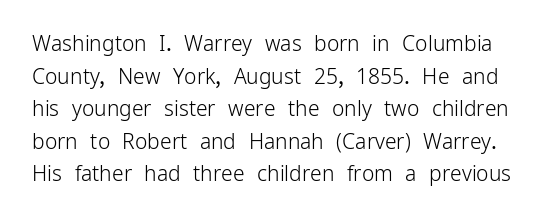
Q: Is the text bold? A: No.
Q: Is the text italic (slanted)? A: No, it is upright.
Q: Is the text underlined? A: No.
Q: Is the spacing between letters normal or unusually wide? A: Normal.
Q: Is the spacing between lines tight, normal or loose? A: Normal.
